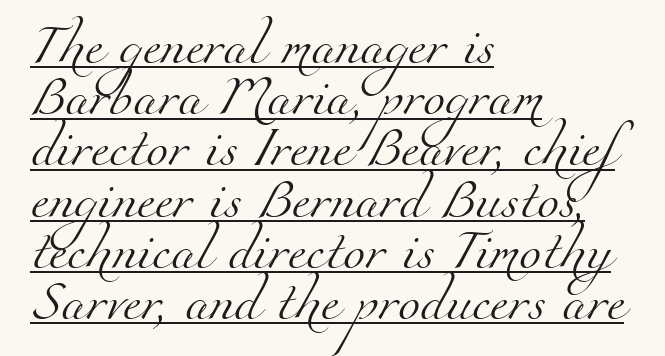
The image shows 40 px light serif type; set left-aligned, normal line spacing (1.28x), normal letter spacing, underlined; medium stroke contrast and a small x-height.
